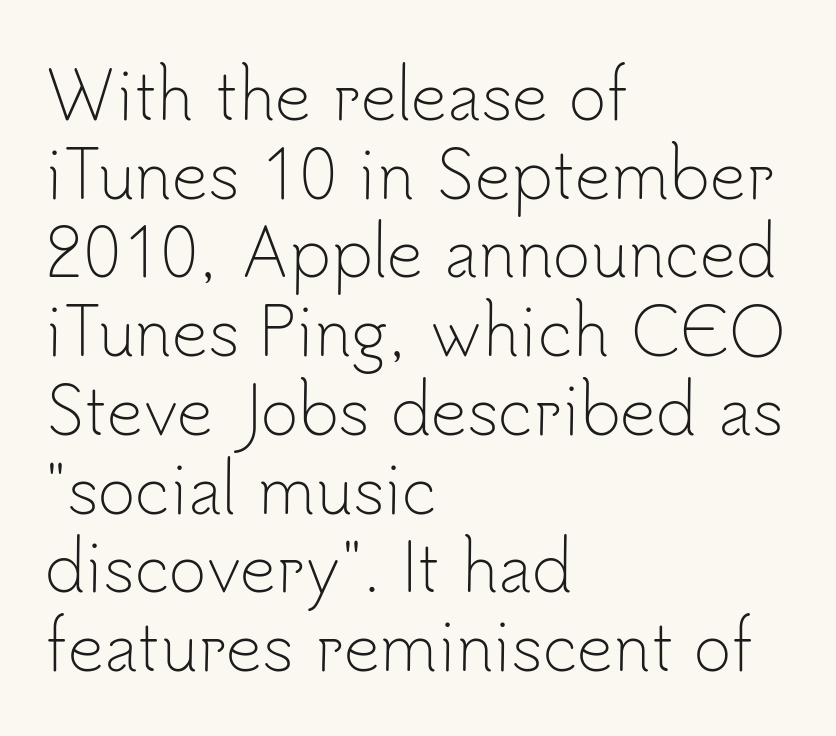
Serif or sans? Sans — the stroke terminals are bare. Each letter keeps its own natural width here, so spacing adapts to shape. The glyphs are unaccompanied by any horizontal stroke below them. This is the regular roman posture of the typeface.
